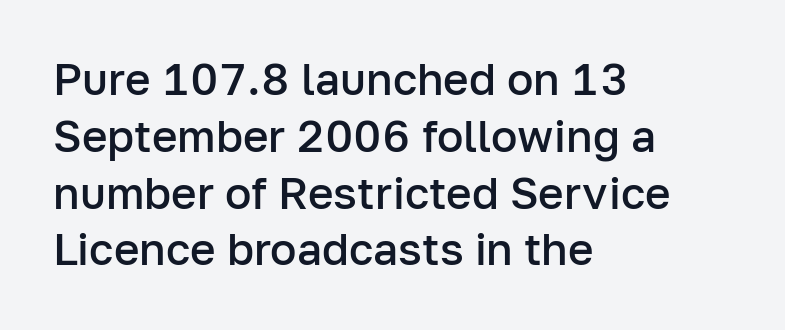
{"serif": "no", "italic": "no", "bold": "semi", "weight": "semibold", "width": "normal", "stroke_contrast": "low", "x_height": "medium", "monospaced": "no", "underline": "no", "align": "left", "line_spacing": "normal", "line_spacing_ratio": 1.29, "letter_spacing": "normal", "letter_spacing_em": 0.0, "glyph_px": 44}
